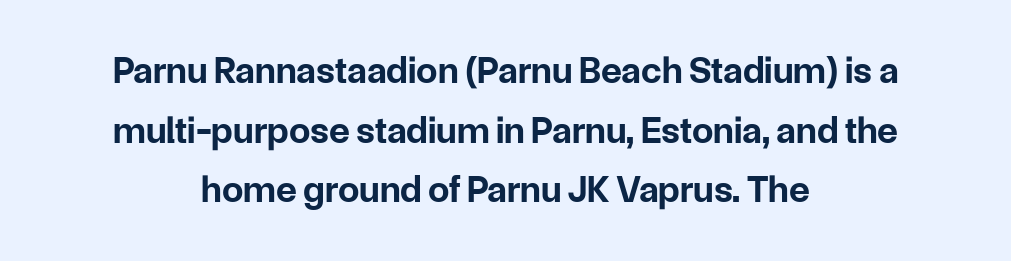
{"serif": "no", "italic": "no", "bold": "yes", "weight": "bold", "width": "normal", "stroke_contrast": "low", "x_height": "medium", "monospaced": "no", "underline": "no", "align": "center", "line_spacing": "normal", "line_spacing_ratio": 1.57, "letter_spacing": "normal", "letter_spacing_em": 0.0, "glyph_px": 38}
